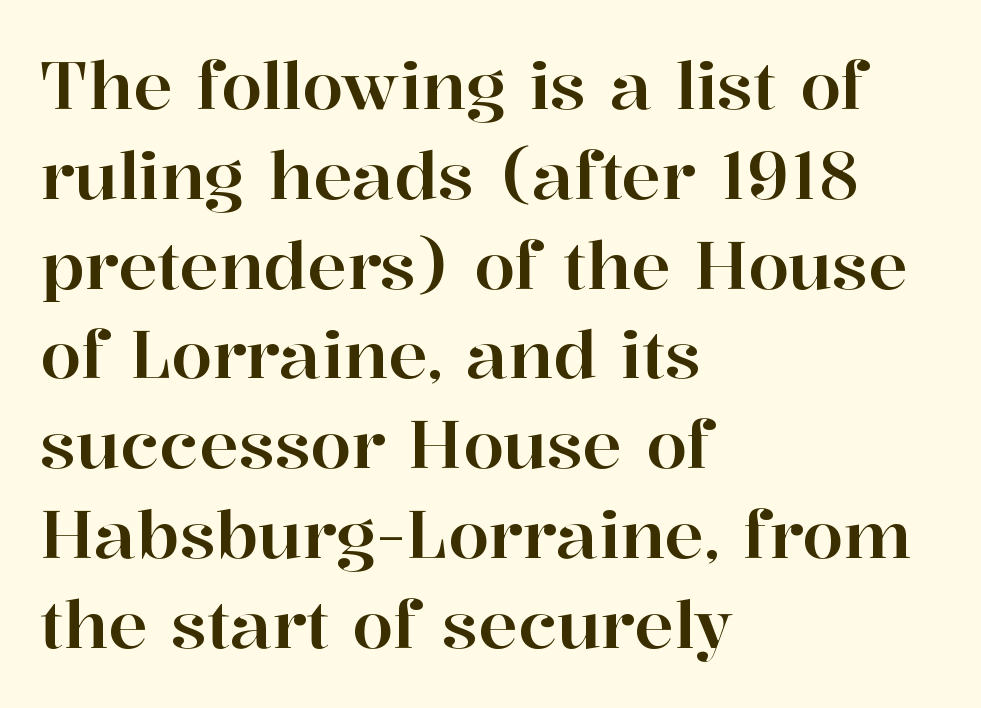
Honestly, the row spacing looks completely unremarkable. The typeface chosen for these lines features serifs. This sample has the flowing, uneven cadence of proportional lettering. A typesetter would mark this as roman, not italic. Horizontal alignment here is leftward, the default for most running prose.
